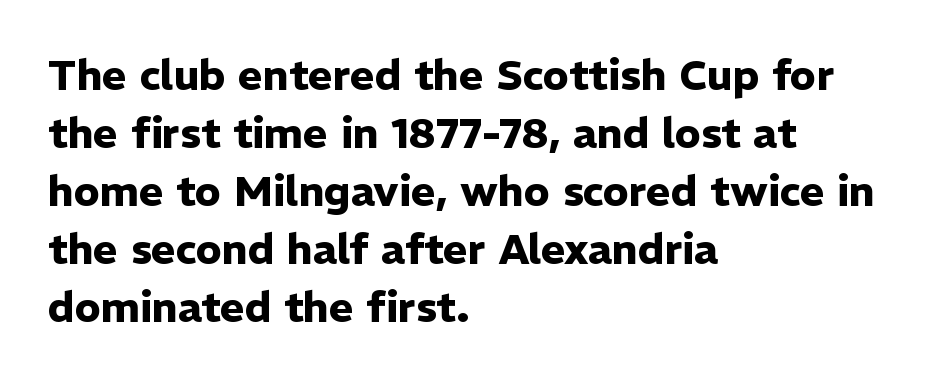
The letters advance in unequal steps, a hallmark of proportional type. Emphasis by weight is at full strength: bold. Characters remain perfectly vertical along every line. Line beginnings align vertically; line endings do not.
